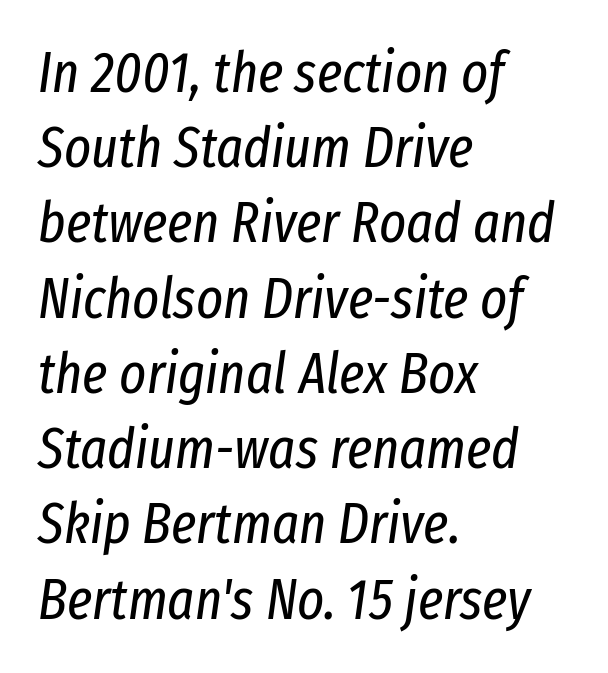
Q: Is the text bold? A: No.
Q: Is the text italic (slanted)? A: Yes, it leans right by about 8 degrees.
Q: Is the text underlined? A: No.
Q: How is the paragraph aligned? A: Left-aligned.
Q: Is the spacing between letters normal or unusually wide? A: Normal.
Q: Is the spacing between lines tight, normal or loose? A: Normal.
Q: Width (condensed, normal, or wide)? A: Condensed.
Q: Stroke contrast? A: Low.
Q: x-height? A: Medium.
Q: Monospaced? A: No.
